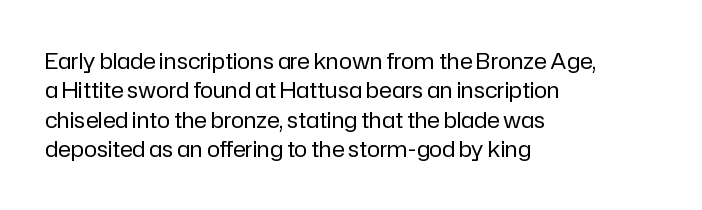
Caption: face not bold, strokes unweighted. Whoever set this chose a conventional vertical rhythm. This sample uses plain, unmodified letter spacing. The lettering stays uniformly vertical, giving the passage a roman look. Rule under the text: the space is simply empty.
